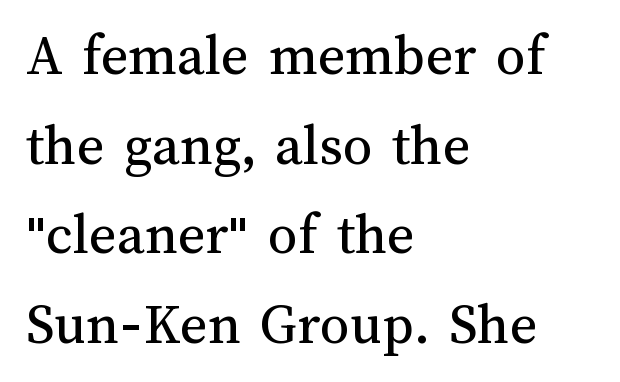
The image shows 59 px regular-weight type, upright; set left-aligned, normal line spacing (1.52x), normal letter spacing, not underlined; medium stroke contrast and a medium x-height.
